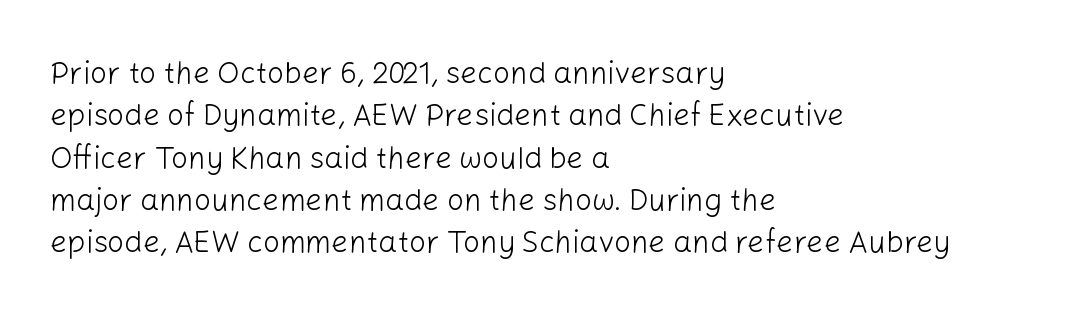
Q: Is the text bold? A: No.
Q: Is the text italic (slanted)? A: No, it is upright.
Q: Is the typeface a serif or a sans-serif typeface? A: Sans-serif.
Q: Is the text underlined? A: No.
Q: How is the paragraph aligned? A: Left-aligned.
Q: Is the spacing between letters normal or unusually wide? A: Normal.
Q: Is the spacing between lines tight, normal or loose? A: Normal.
Q: Width (condensed, normal, or wide)? A: Normal.
Q: Stroke contrast? A: Low.
Q: x-height? A: Medium.
Q: Monospaced? A: No.
